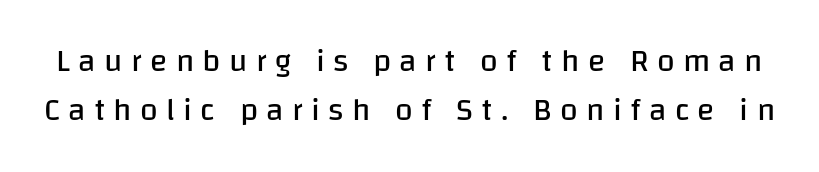
Q: Is the text bold? A: No.
Q: Is the text italic (slanted)? A: No, it is upright.
Q: Is the typeface a serif or a sans-serif typeface? A: Sans-serif.
Q: Is the text underlined? A: No.
Q: Is the spacing between letters normal or unusually wide? A: Unusually wide.
Q: Is the spacing between lines tight, normal or loose? A: Normal.
Q: Width (condensed, normal, or wide)? A: Normal.
Q: Stroke contrast? A: Low.
Q: x-height? A: Large.
Q: Monospaced? A: No.
